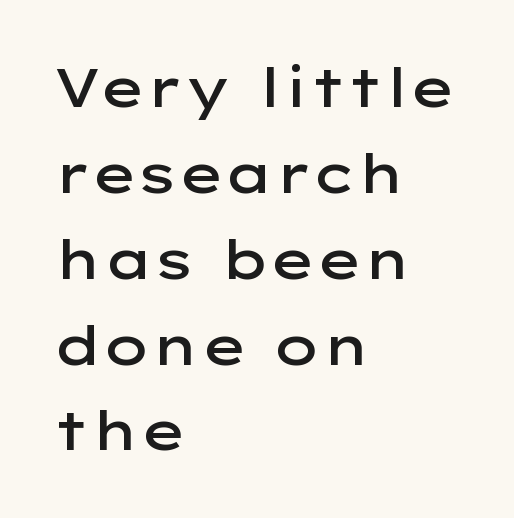
{"serif": "no", "italic": "no", "bold": "semi", "weight": "semibold", "width": "wide", "stroke_contrast": "low", "x_height": "medium", "monospaced": "no", "underline": "no", "align": "left", "line_spacing": "normal", "line_spacing_ratio": 1.59, "letter_spacing": "normal", "letter_spacing_em": 0.0, "glyph_px": 54}
